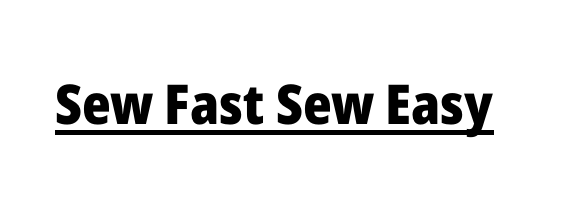
Q: Is the text bold? A: Yes.
Q: Is the text italic (slanted)? A: No, it is upright.
Q: Is the typeface a serif or a sans-serif typeface? A: Sans-serif.
Q: Is the text underlined? A: Yes.
Q: Is the spacing between letters normal or unusually wide? A: Normal.
Q: Width (condensed, normal, or wide)? A: Normal.
Q: Stroke contrast? A: Low.
Q: x-height? A: Medium.
Q: Monospaced? A: No.
